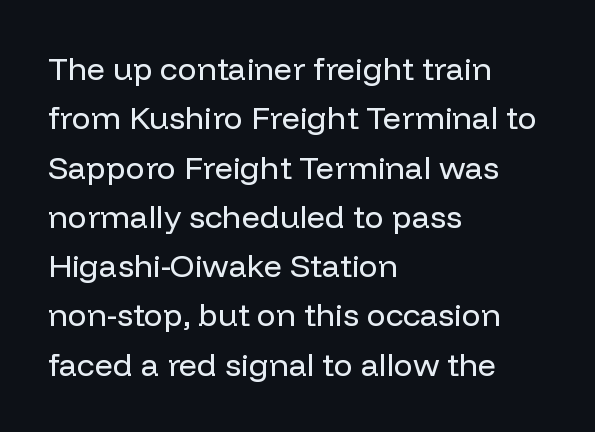
Q: Is the text bold? A: No.
Q: Is the text italic (slanted)? A: No, it is upright.
Q: Is the typeface a serif or a sans-serif typeface? A: Sans-serif.
Q: Is the text underlined? A: No.
Q: How is the paragraph aligned? A: Left-aligned.
Q: Is the spacing between letters normal or unusually wide? A: Normal.
Q: Is the spacing between lines tight, normal or loose? A: Normal.
Q: Width (condensed, normal, or wide)? A: Normal.
Q: Stroke contrast? A: Low.
Q: x-height? A: Medium.
Q: Monospaced? A: No.
